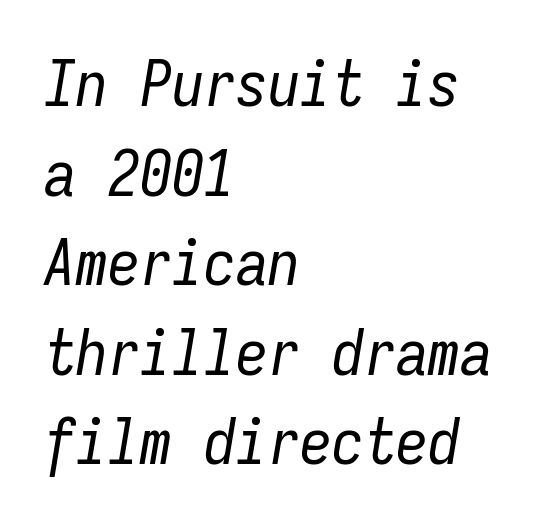
{"italic": "yes", "lean": "right", "slant_degrees": 9, "bold": "no", "weight": "regular", "width": "condensed", "stroke_contrast": "low", "x_height": "medium", "monospaced": "yes", "underline": "no", "align": "left", "line_spacing": "normal", "line_spacing_ratio": 1.4, "letter_spacing": "normal", "letter_spacing_em": 0.0, "glyph_px": 64}
